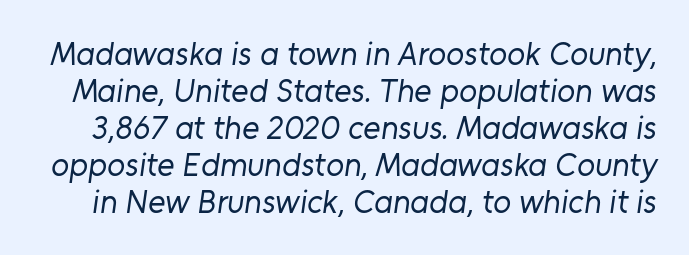
{"serif": "no", "bold": "no", "weight": "regular", "width": "normal", "stroke_contrast": "low", "x_height": "medium", "monospaced": "no", "underline": "no", "line_spacing": "tight", "line_spacing_ratio": 1.12, "letter_spacing": "normal", "letter_spacing_em": 0.0, "glyph_px": 33}
